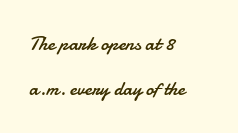
{"bold": "no", "underline": "no", "align": "left", "line_spacing": "loose", "line_spacing_ratio": 2.27, "letter_spacing": "normal", "letter_spacing_em": 0.0, "glyph_px": 20}
